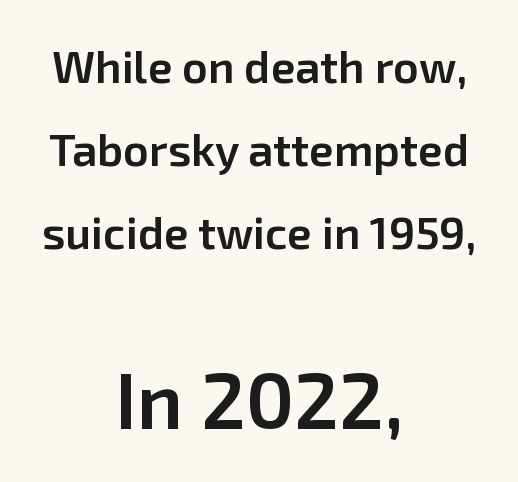
The image shows 79 px semibold sans-serif type, upright; set centered, line spacing 1.84x, normal letter spacing, not underlined; the second (bottom) block is 1.76x larger; low stroke contrast and a medium x-height.
